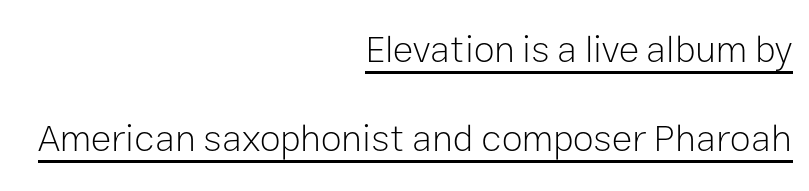
Q: Is the text bold? A: No.
Q: Is the text italic (slanted)? A: No, it is upright.
Q: Is the typeface a serif or a sans-serif typeface? A: Sans-serif.
Q: Is the text underlined? A: Yes.
Q: How is the paragraph aligned? A: Right-aligned.
Q: Is the spacing between letters normal or unusually wide? A: Normal.
Q: Is the spacing between lines tight, normal or loose? A: Loose.
Q: Width (condensed, normal, or wide)? A: Normal.
Q: Stroke contrast? A: Low.
Q: x-height? A: Medium.
Q: Monospaced? A: No.
